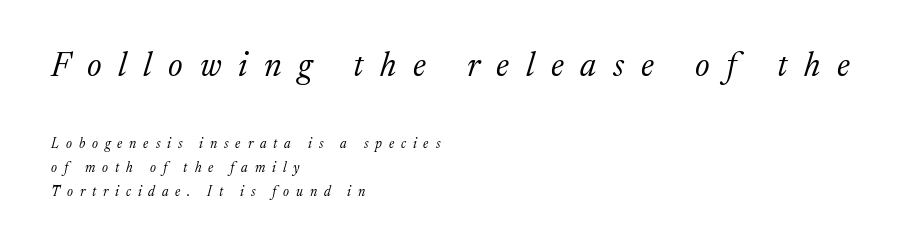
Q: Is the text bold? A: No.
Q: Is the text italic (slanted)? A: Yes, it leans right by about 17 degrees.
Q: Is the typeface a serif or a sans-serif typeface? A: Serif.
Q: Is the text underlined? A: No.
Q: How is the paragraph aligned? A: Left-aligned.
Q: Is the spacing between letters normal or unusually wide? A: Unusually wide.
Q: Which block of text is set in a larger size, the first (top) or the second (bottom)? A: The first (top) one.
Q: Width (condensed, normal, or wide)? A: Normal.
Q: Stroke contrast? A: Medium.
Q: x-height? A: Medium.
Q: Monospaced? A: No.
